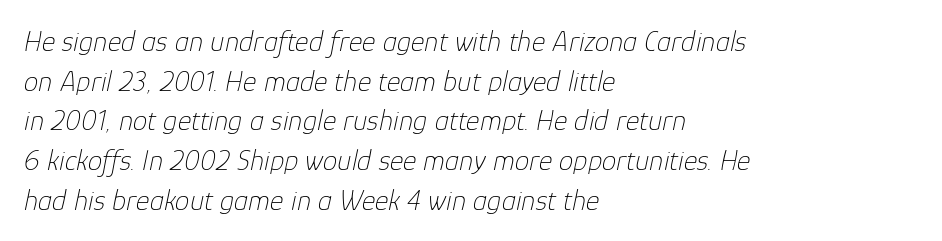
{"italic": "yes", "lean": "right", "slant_degrees": 12, "bold": "no", "weight": "thin", "width": "normal", "stroke_contrast": "low", "x_height": "medium", "monospaced": "no", "underline": "no", "align": "left", "line_spacing": "normal", "line_spacing_ratio": 1.37, "letter_spacing": "normal", "letter_spacing_em": 0.0, "glyph_px": 29}
